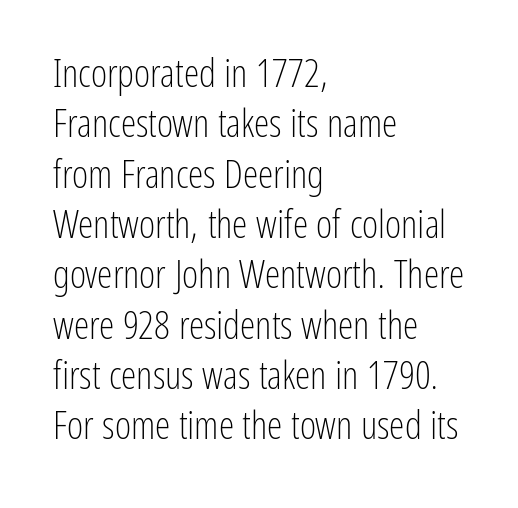
{"serif": "no", "italic": "no", "bold": "no", "weight": "light", "width": "condensed", "stroke_contrast": "low", "x_height": "medium", "monospaced": "no", "underline": "no", "align": "left", "line_spacing": "normal", "line_spacing_ratio": 1.29, "letter_spacing": "normal", "letter_spacing_em": 0.0, "glyph_px": 39}
